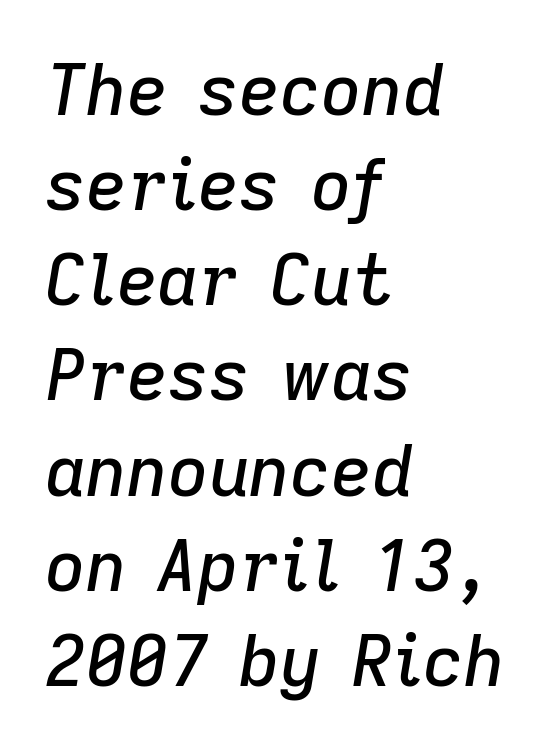
The image shows 71 px text type, italic (leaning right); set left-aligned, normal line spacing (1.34x), normal letter spacing, not underlined; low stroke contrast and a medium x-height.
